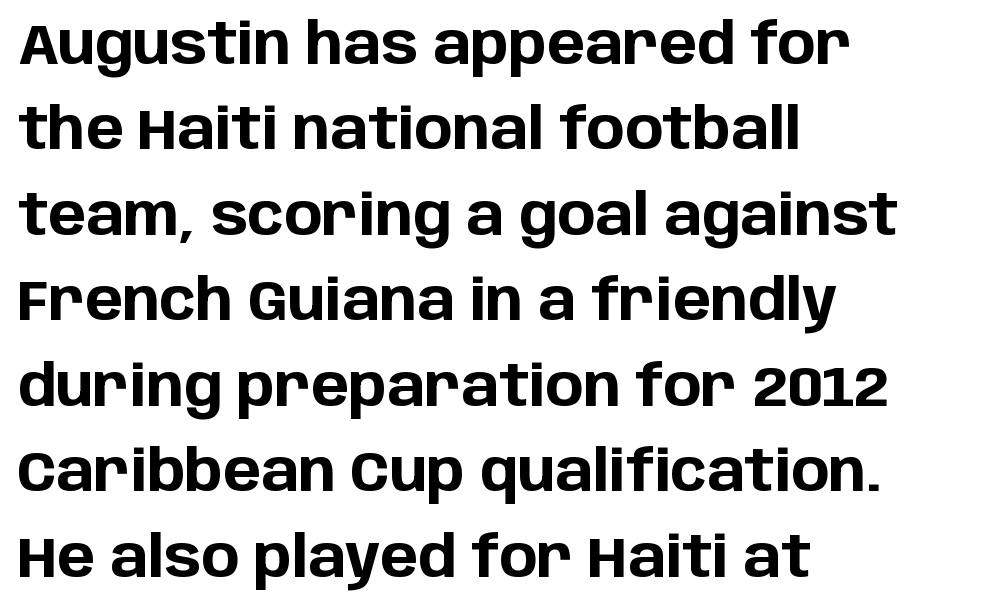
Q: Is the text bold? A: Yes.
Q: Is the text italic (slanted)? A: No, it is upright.
Q: Is the typeface a serif or a sans-serif typeface? A: Sans-serif.
Q: Is the text underlined? A: No.
Q: How is the paragraph aligned? A: Left-aligned.
Q: Is the spacing between letters normal or unusually wide? A: Normal.
Q: Is the spacing between lines tight, normal or loose? A: Normal.
Q: Width (condensed, normal, or wide)? A: Normal.
Q: Stroke contrast? A: Low.
Q: x-height? A: Large.
Q: Monospaced? A: No.
